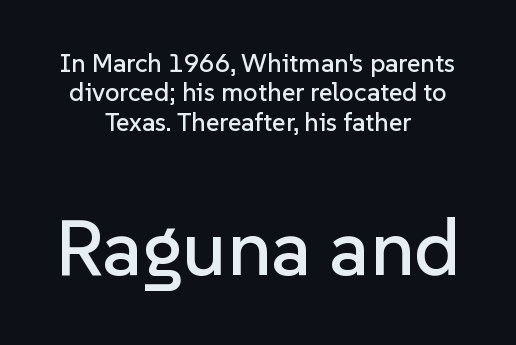
The image shows 79 px sans-serif type, upright; set centered, tight line spacing (1.13x), normal letter spacing, not underlined; the second (bottom) block is 3.04x larger; low stroke contrast and a medium x-height.
